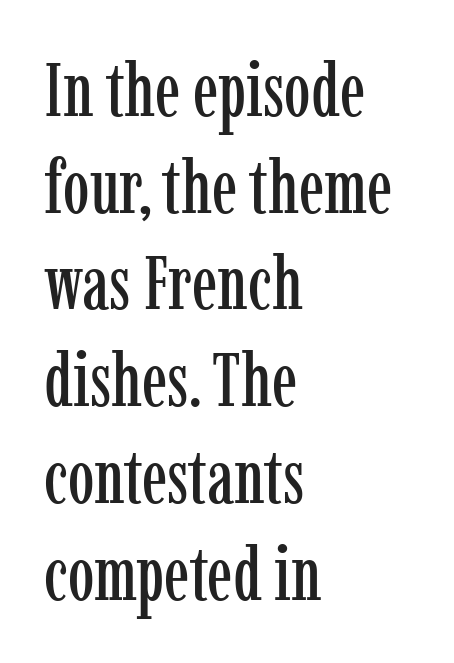
The image shows 75 px condensed serif type, upright; set left-aligned, normal line spacing (1.29x), normal letter spacing, not underlined; low stroke contrast and a medium x-height.
